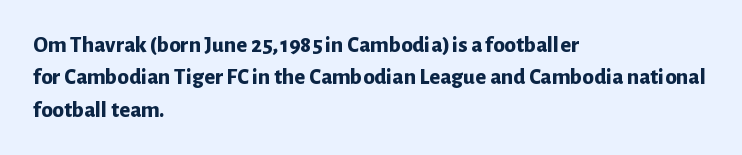
{"italic": "no", "bold": "yes", "underline": "no", "align": "left", "line_spacing": "normal", "line_spacing_ratio": 1.41, "letter_spacing": "normal", "letter_spacing_em": 0.0, "glyph_px": 23}
